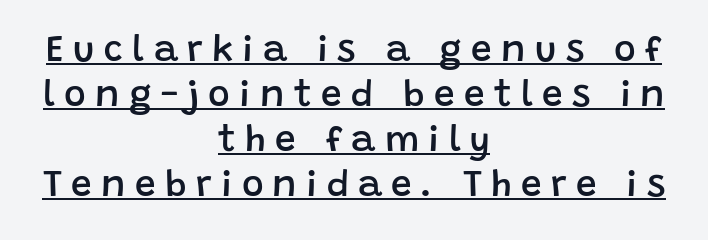
Here the glyphs are tracked loosely, breaking word shapes into spaced letters. The face used here is proportionally spaced, like ordinary book or web type. Teacher's note: observe the equal gaps on both sides — that is centered alignment. The face used here appears with an underline applied. Is this a sans? Yes — the strokes have no serifs.
